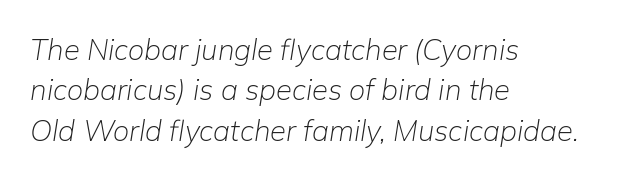
{"italic": "yes", "lean": "right", "slant_degrees": 9, "bold": "no", "weight": "light", "width": "normal", "stroke_contrast": "low", "x_height": "medium", "monospaced": "no", "underline": "no", "align": "left", "line_spacing": "normal", "line_spacing_ratio": 1.39, "letter_spacing": "normal", "letter_spacing_em": 0.0, "glyph_px": 29}
